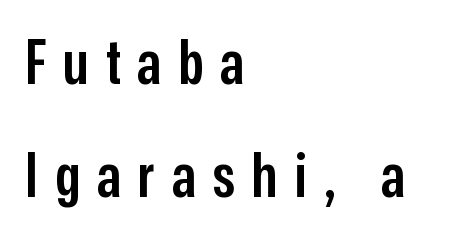
Q: Is the text bold? A: Semi-bold.
Q: Is the text italic (slanted)? A: No, it is upright.
Q: Is the typeface a serif or a sans-serif typeface? A: Sans-serif.
Q: Is the text underlined? A: No.
Q: How is the paragraph aligned? A: Left-aligned.
Q: Is the spacing between letters normal or unusually wide? A: Unusually wide.
Q: Width (condensed, normal, or wide)? A: Condensed.
Q: Stroke contrast? A: Low.
Q: x-height? A: Medium.
Q: Monospaced? A: No.
